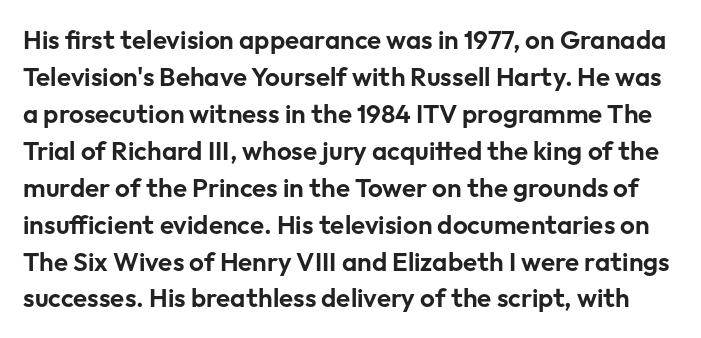
Q: Is the text italic (slanted)? A: No, it is upright.
Q: Is the text underlined? A: No.
Q: Is the spacing between letters normal or unusually wide? A: Normal.
Q: Is the spacing between lines tight, normal or loose? A: Normal.
